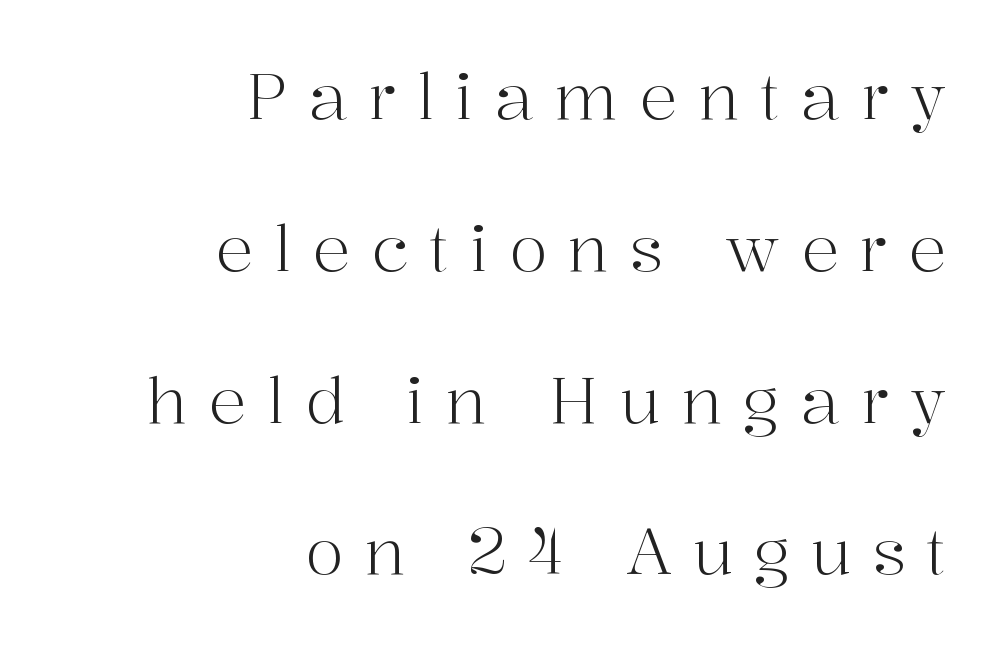
The image shows 63 px light serif type, upright; set right-aligned, loose line spacing (2.41x), unusually wide letter spacing (+0.33 em), not underlined; high stroke contrast and a medium x-height.
